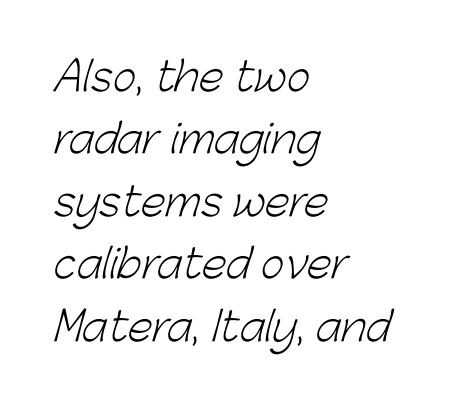
The image shows 40 px light sans-serif type; set left-aligned, normal line spacing (1.56x), normal letter spacing, not underlined; low stroke contrast and a medium x-height.
